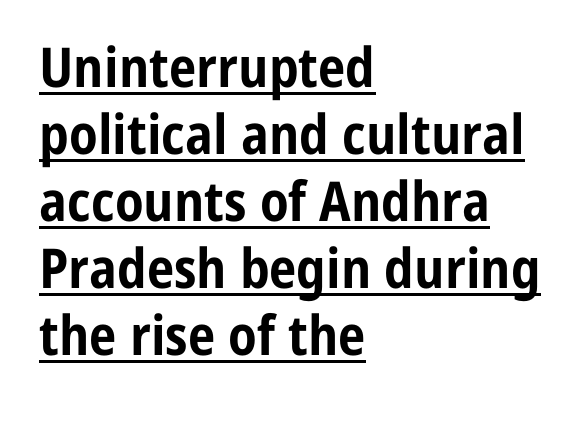
In terms of posture, this sample is upright. The rag falls on the right side of this text block. The passage shown has conventional tracking throughout. A dark, heavy texture on the line: the type is bold. The rendering uses natural spacing where letterforms have individual widths. Underline: present.
